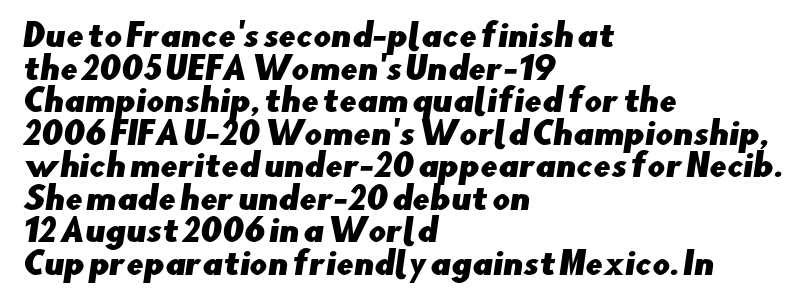
The image shows 31 px sans-serif type; set left-aligned, tight line spacing (1.05x), normal letter spacing, not underlined; low stroke contrast and a small x-height.
